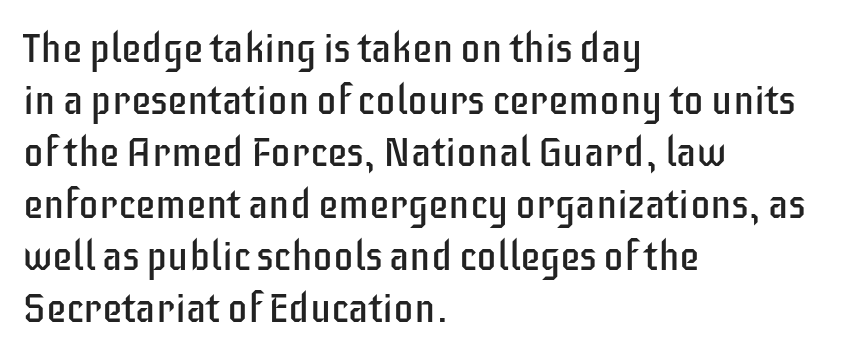
This sample is left-justified, so line endings fall wherever the words run out. Observe the absence of serifs on each vertical stroke in this sample. You could call the tracking neutral — neither tight nor loose. This sample has the flowing, uneven cadence of proportional lettering. The typeface has the unassuming heft of standard copy or less.
